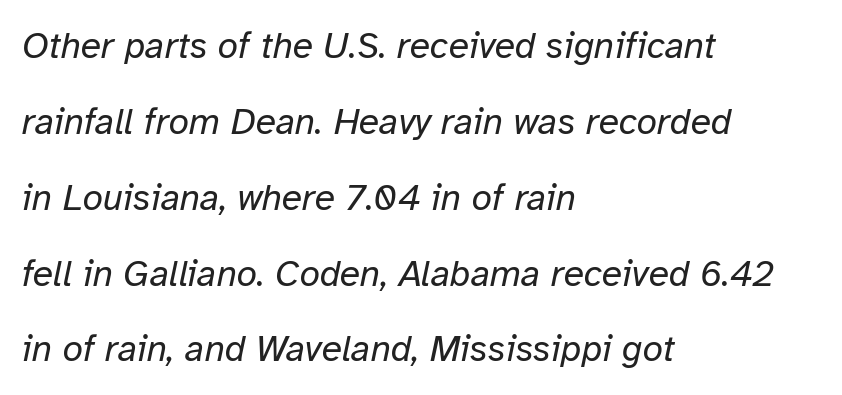
Q: Is the text bold? A: No.
Q: Is the text italic (slanted)? A: Yes, it leans right by about 12 degrees.
Q: Is the text underlined? A: No.
Q: How is the paragraph aligned? A: Left-aligned.
Q: Is the spacing between letters normal or unusually wide? A: Normal.
Q: Is the spacing between lines tight, normal or loose? A: Loose.
Q: Width (condensed, normal, or wide)? A: Normal.
Q: Stroke contrast? A: Low.
Q: x-height? A: Medium.
Q: Monospaced? A: No.
